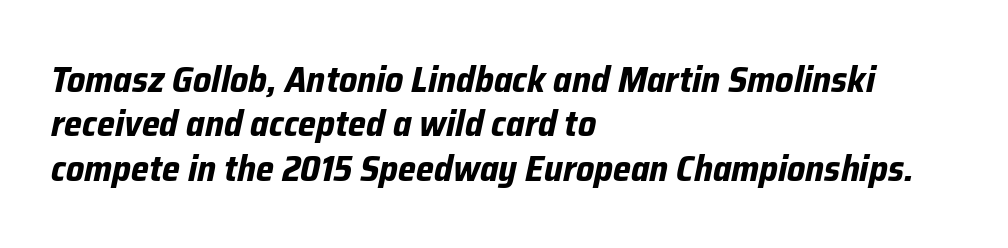
{"italic": "yes", "lean": "right", "slant_degrees": 12, "bold": "yes", "weight": "bold", "width": "normal", "stroke_contrast": "low", "x_height": "medium", "monospaced": "no", "underline": "no", "align": "left", "line_spacing_ratio": 1.23, "letter_spacing": "normal", "letter_spacing_em": 0.0, "glyph_px": 36}
